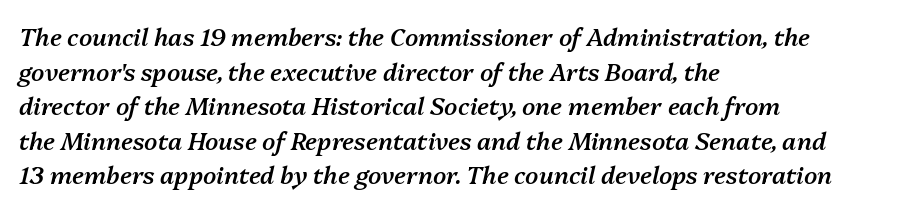
The image shows 24 px text type, italic (leaning right); set left-aligned, normal line spacing (1.44x), normal letter spacing, not underlined.
